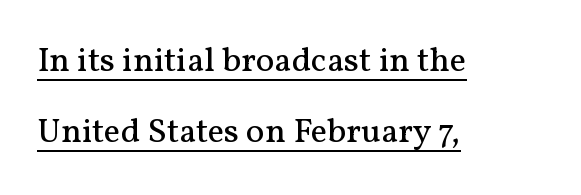
The image shows 35 px regular-weight serif type, upright; set left-aligned, loose line spacing (2.02x), normal letter spacing, underlined; medium stroke contrast and a medium x-height.
